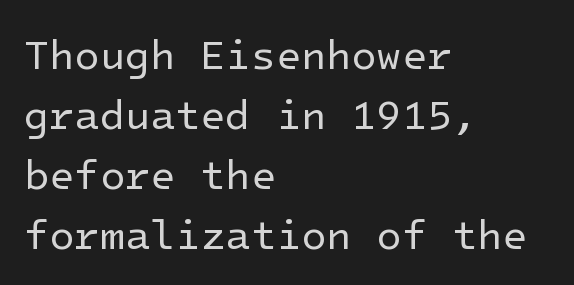
The image shows 41 px regular-weight sans-serif type, upright; set left-aligned, normal line spacing (1.46x), normal letter spacing, not underlined; low stroke contrast and a medium x-height.
